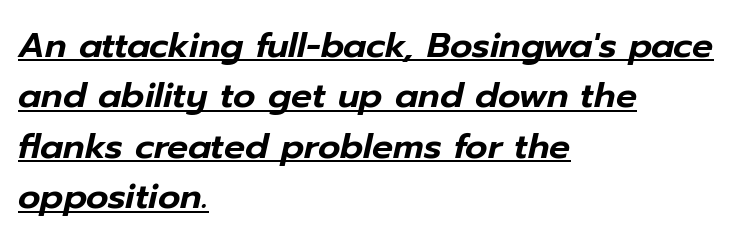
The compositor pushed each line to the left boundary. Vertically, the passage feels balanced, rows spaced as you'd expect. Spacing verdict: proportional, widths tailored to each character. Every word sits above its own underline.
